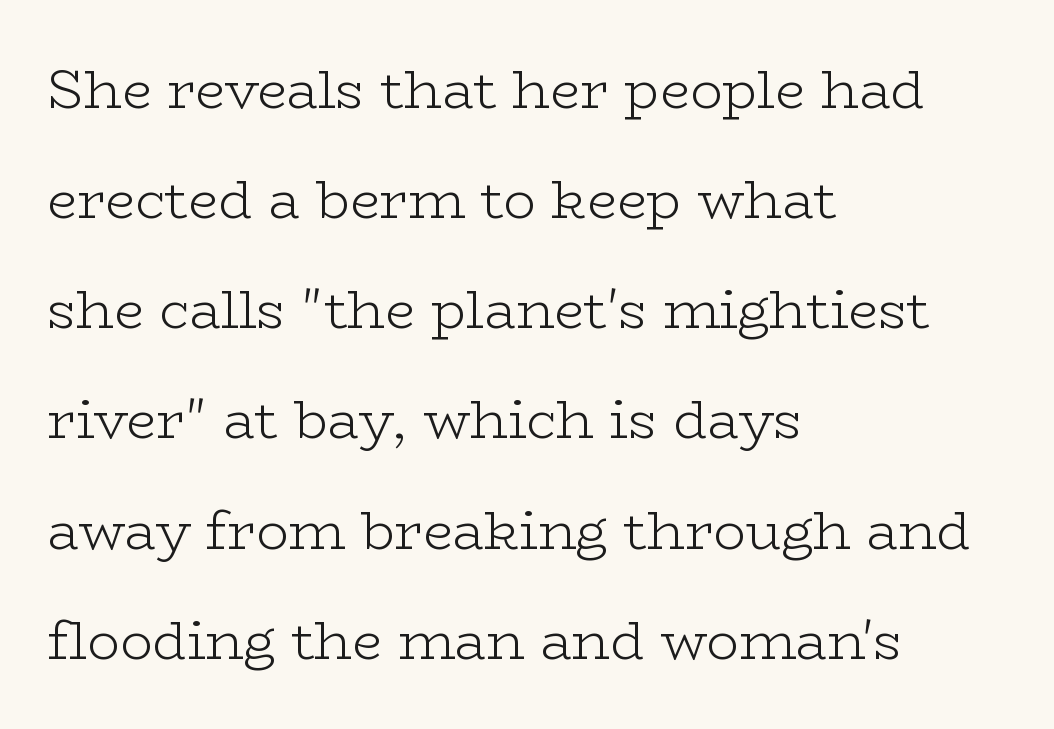
Q: Is the text bold? A: No.
Q: Is the text italic (slanted)? A: No, it is upright.
Q: Is the typeface a serif or a sans-serif typeface? A: Serif.
Q: Is the text underlined? A: No.
Q: How is the paragraph aligned? A: Left-aligned.
Q: Is the spacing between letters normal or unusually wide? A: Normal.
Q: Is the spacing between lines tight, normal or loose? A: Loose.
Q: Width (condensed, normal, or wide)? A: Wide.
Q: Stroke contrast? A: Low.
Q: x-height? A: Medium.
Q: Monospaced? A: No.
